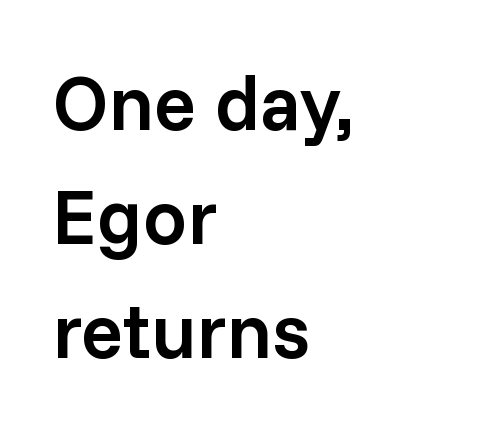
Q: Is the text bold? A: Semi-bold.
Q: Is the text italic (slanted)? A: No, it is upright.
Q: Is the typeface a serif or a sans-serif typeface? A: Sans-serif.
Q: Is the text underlined? A: No.
Q: How is the paragraph aligned? A: Left-aligned.
Q: Is the spacing between letters normal or unusually wide? A: Normal.
Q: Is the spacing between lines tight, normal or loose? A: Normal.
Q: Width (condensed, normal, or wide)? A: Normal.
Q: Stroke contrast? A: Low.
Q: x-height? A: Medium.
Q: Monospaced? A: No.
